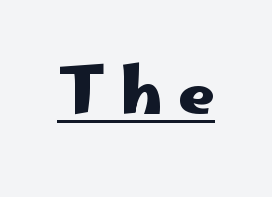
Q: Is the text bold? A: Yes.
Q: Is the text italic (slanted)? A: No, it is upright.
Q: Is the typeface a serif or a sans-serif typeface? A: Sans-serif.
Q: Is the text underlined? A: Yes.
Q: Is the spacing between letters normal or unusually wide? A: Unusually wide.
Q: Width (condensed, normal, or wide)? A: Wide.
Q: Stroke contrast? A: Low.
Q: x-height? A: Small.
Q: Monospaced? A: No.
